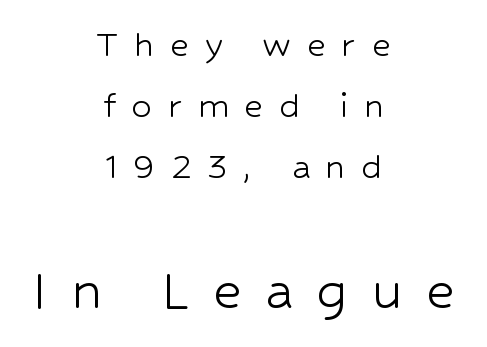
{"serif": "no", "italic": "no", "bold": "no", "weight": "light", "width": "normal", "stroke_contrast": "low", "x_height": "medium", "monospaced": "no", "underline": "no", "align": "center", "line_spacing": "normal", "line_spacing_ratio": 1.49, "letter_spacing": "wide", "letter_spacing_em": 0.38, "larger_block": "second", "size_ratio": 1.51, "glyph_px": 62}
